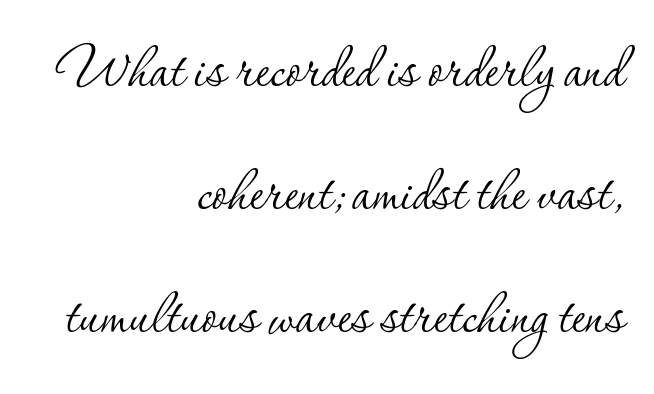
The ragged edge is on the left, which tells us the setting is flush right. Weight class: somewhere from thin through regular. The passage shown has conventional tracking throughout. Proportional: the letters do not fall into vertical columns.
